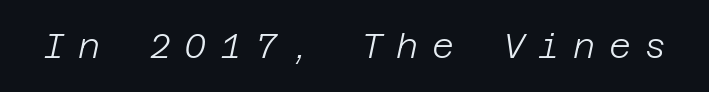
{"italic": "yes", "lean": "right", "slant_degrees": 12, "bold": "no", "weight": "light", "width": "normal", "stroke_contrast": "low", "x_height": "large", "underline": "no", "letter_spacing": "wide", "letter_spacing_em": 0.39, "glyph_px": 34}
